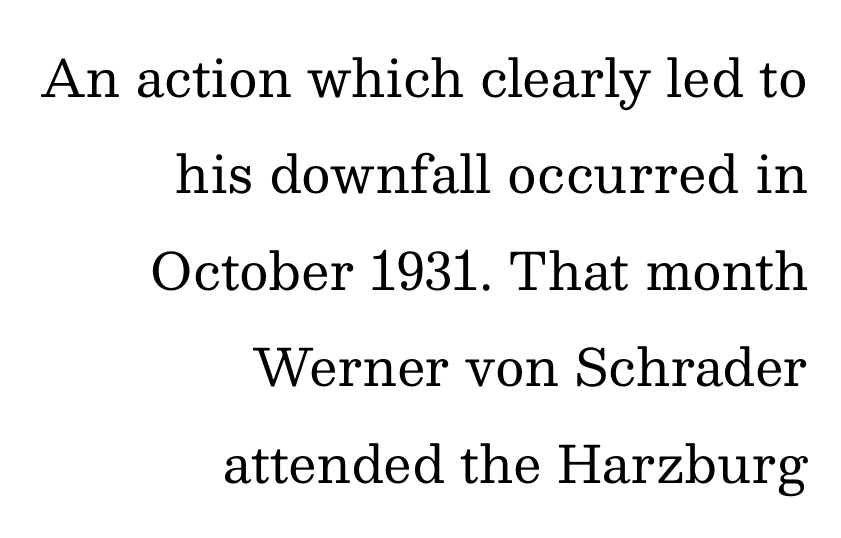
{"serif": "yes", "italic": "no", "bold": "no", "weight": "regular", "width": "normal", "stroke_contrast": "medium", "x_height": "medium", "monospaced": "no", "underline": "no", "align": "right", "line_spacing_ratio": 1.89, "letter_spacing": "normal", "letter_spacing_em": 0.0, "glyph_px": 51}
